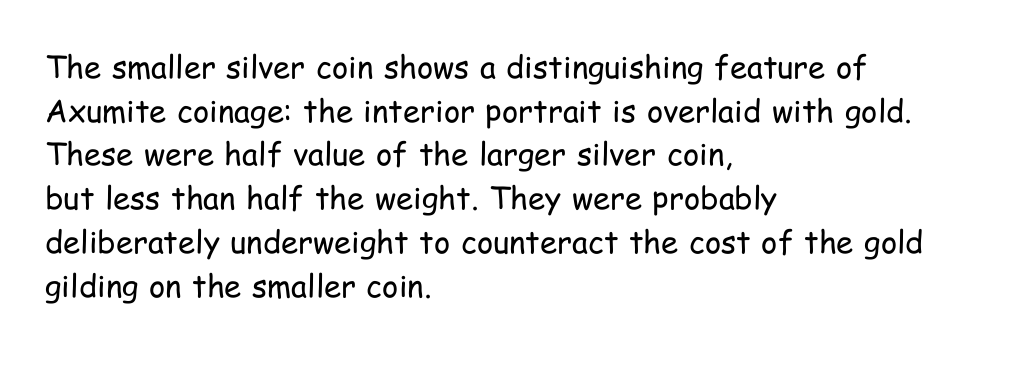
The image shows 31 px regular-weight, condensed sans-serif type, upright; set left-aligned, normal line spacing (1.41x), normal letter spacing, not underlined; low stroke contrast and a medium x-height.
